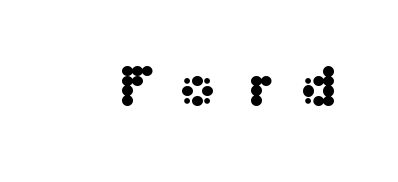
Each letter's strokes conclude bluntly, with no projecting serifs. The font's upright variant was chosen for this text. The line texture is sparse and dotted thanks to wide tracking. Plain, unruled lines of type.
